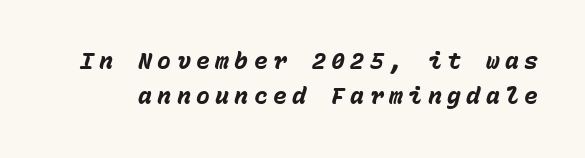
In terms of posture, this sample is oblique. Display-style spreading of the glyphs; the letterfit is very open. Stroke thickness is high; the sample reads as a true bold. Underline: absent. Is there much room between lines? A standard amount, neither cramped nor airy.
